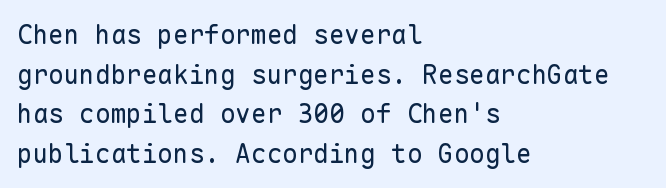
Q: Is the text bold? A: No.
Q: Is the text italic (slanted)? A: No, it is upright.
Q: Is the text underlined? A: No.
Q: How is the paragraph aligned? A: Left-aligned.
Q: Is the spacing between letters normal or unusually wide? A: Normal.
Q: Is the spacing between lines tight, normal or loose? A: Normal.
